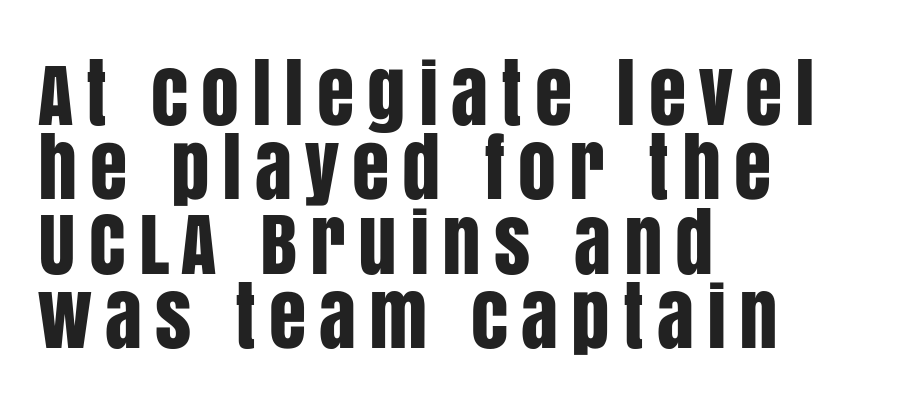
The image shows 76 px condensed sans-serif type, upright; set left-aligned, tight line spacing (0.98x), not underlined; low stroke contrast and a large x-height.
